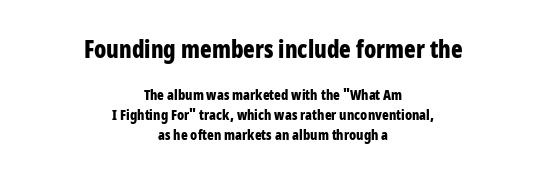
{"italic": "no", "bold": "yes", "underline": "no", "align": "center", "line_spacing": "normal", "line_spacing_ratio": 1.41, "letter_spacing": "normal", "letter_spacing_em": 0.0, "larger_block": "first", "size_ratio": 1.71, "glyph_px": 24}
